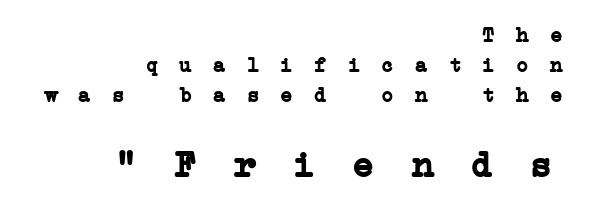
Q: Is the text bold? A: Yes.
Q: Is the typeface a serif or a sans-serif typeface? A: Serif.
Q: Is the text underlined? A: No.
Q: How is the paragraph aligned? A: Right-aligned.
Q: Is the spacing between letters normal or unusually wide? A: Unusually wide.
Q: Is the spacing between lines tight, normal or loose? A: Normal.
Q: Which block of text is set in a larger size, the first (top) or the second (bottom)? A: The second (bottom) one.
Q: Width (condensed, normal, or wide)? A: Wide.
Q: Stroke contrast? A: Low.
Q: x-height? A: Medium.
Q: Monospaced? A: Yes.
